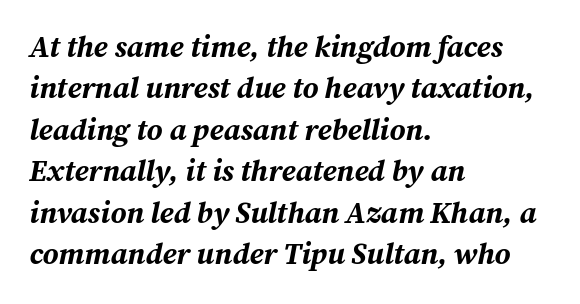
Notice how the passage keeps a crisp vertical edge on the left only. Heavy, bold letterforms. Is this a fixed-width face? No — the glyphs have proportional, varying widths. Underlining? Definitely not there.
